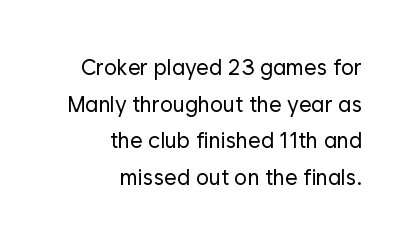
Q: Is the text bold? A: No.
Q: Is the text italic (slanted)? A: No, it is upright.
Q: Is the text underlined? A: No.
Q: How is the paragraph aligned? A: Right-aligned.
Q: Is the spacing between letters normal or unusually wide? A: Normal.
Q: Is the spacing between lines tight, normal or loose? A: Normal.
